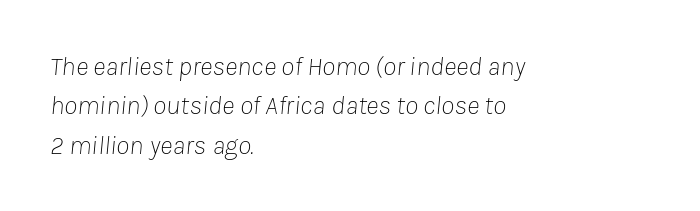
Slant detected: the letters are inclined. The rag falls on the right side of this text block. No chunkiness to these letters — they're not bold. Clear beneath every line of the passage. The line texture is even and compact thanks to regular tracking. Vertical spacing — default.
